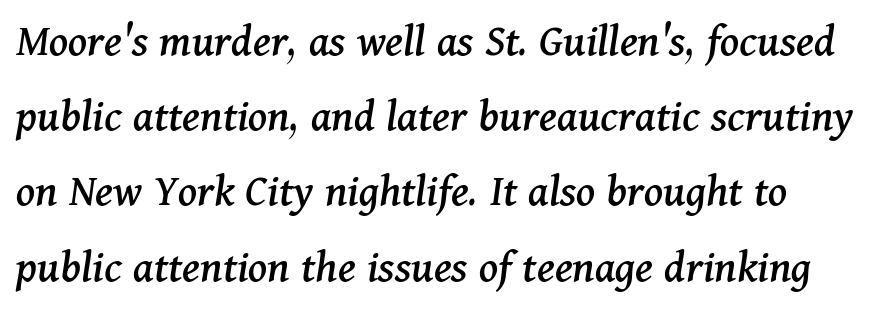
Q: Is the text italic (slanted)? A: Yes, it leans right by about 11 degrees.
Q: Is the typeface a serif or a sans-serif typeface? A: Serif.
Q: Is the text underlined? A: No.
Q: Is the spacing between letters normal or unusually wide? A: Normal.
Q: Is the spacing between lines tight, normal or loose? A: Normal.
Q: Width (condensed, normal, or wide)? A: Normal.
Q: Stroke contrast? A: Medium.
Q: x-height? A: Medium.
Q: Monospaced? A: No.
